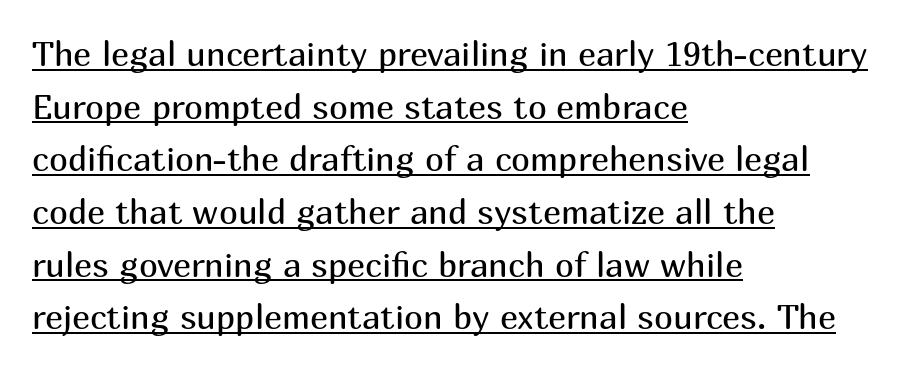
The image shows 34 px regular-weight sans-serif type, upright; set left-aligned, normal line spacing (1.55x), normal letter spacing, underlined; medium stroke contrast and a medium x-height.
